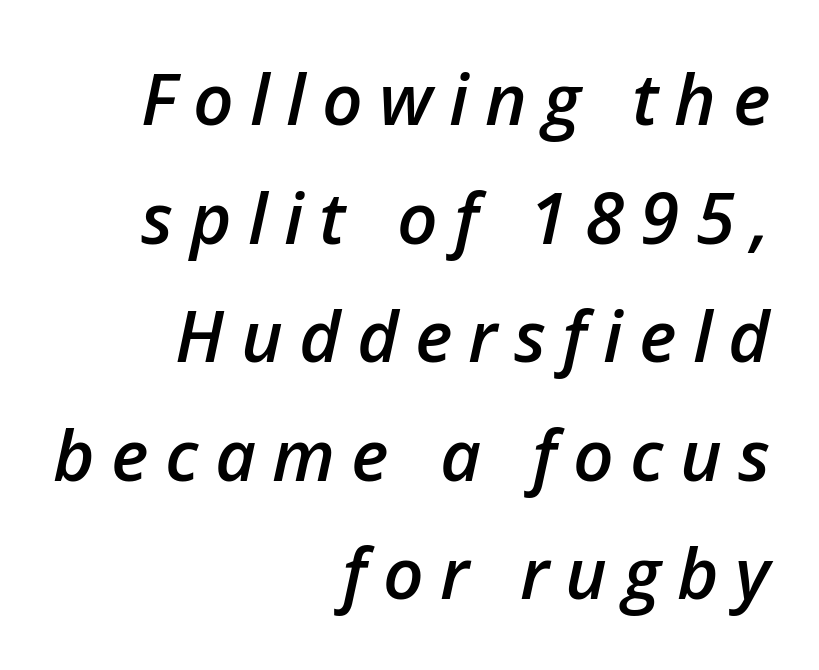
The image shows 71 px semibold type, italic (leaning right); set right-aligned, normal line spacing (1.67x), unusually wide letter spacing (+0.23 em), not underlined; low stroke contrast and a medium x-height.
